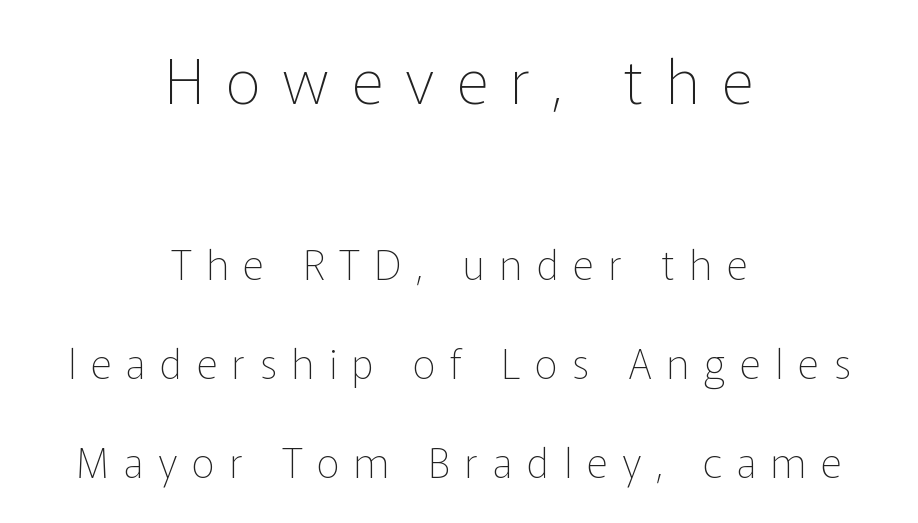
{"serif": "no", "italic": "no", "bold": "no", "weight": "thin", "width": "normal", "stroke_contrast": "low", "x_height": "medium", "monospaced": "no", "underline": "no", "align": "center", "line_spacing": "loose", "line_spacing_ratio": 2.42, "letter_spacing": "wide", "letter_spacing_em": 0.36, "larger_block": "first", "size_ratio": 1.51, "glyph_px": 62}
